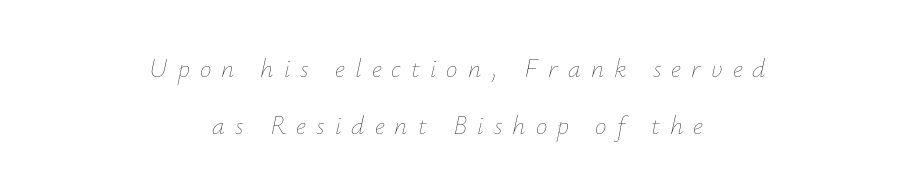
{"italic": "yes", "lean": "right", "slant_degrees": 12, "bold": "no", "underline": "no", "align": "center", "line_spacing": "loose", "line_spacing_ratio": 2.19, "letter_spacing": "wide", "letter_spacing_em": 0.39, "glyph_px": 26}
